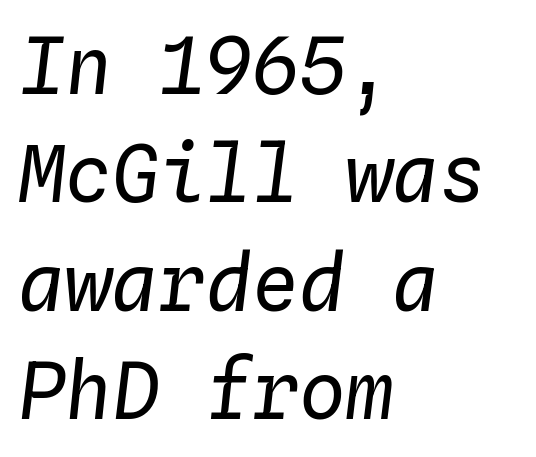
Q: Is the text bold? A: No.
Q: Is the text italic (slanted)? A: Yes, it leans right by about 4 degrees.
Q: Is the text underlined? A: No.
Q: How is the paragraph aligned? A: Left-aligned.
Q: Is the spacing between letters normal or unusually wide? A: Normal.
Q: Is the spacing between lines tight, normal or loose? A: Normal.
Q: Width (condensed, normal, or wide)? A: Normal.
Q: Stroke contrast? A: Low.
Q: x-height? A: Medium.
Q: Monospaced? A: Yes.
